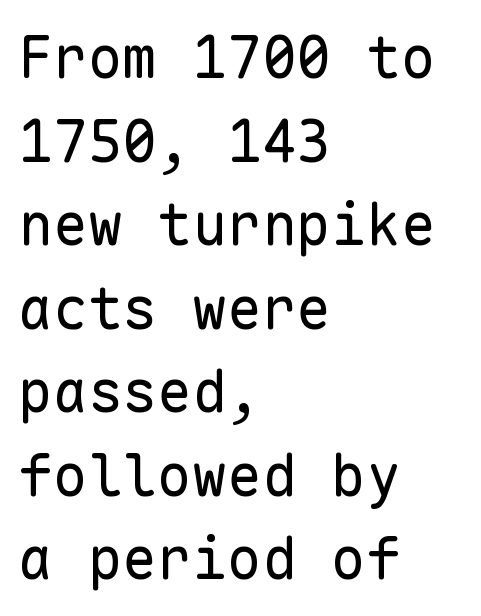
Q: Is the text bold? A: No.
Q: Is the text italic (slanted)? A: No, it is upright.
Q: Is the typeface a serif or a sans-serif typeface? A: Sans-serif.
Q: Is the text underlined? A: No.
Q: How is the paragraph aligned? A: Left-aligned.
Q: Is the spacing between letters normal or unusually wide? A: Normal.
Q: Is the spacing between lines tight, normal or loose? A: Normal.
Q: Width (condensed, normal, or wide)? A: Normal.
Q: Stroke contrast? A: Low.
Q: x-height? A: Medium.
Q: Monospaced? A: Yes.
